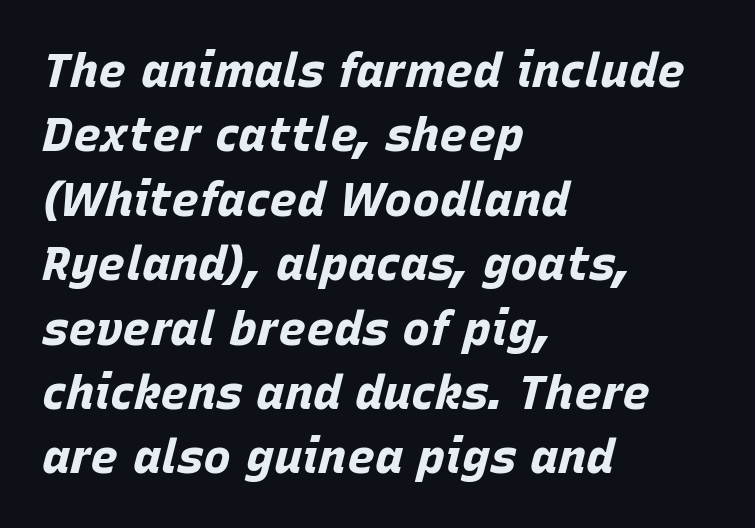
{"italic": "yes", "lean": "right", "slant_degrees": 15, "bold": "yes", "weight": "bold", "width": "normal", "stroke_contrast": "low", "x_height": "large", "monospaced": "no", "underline": "no", "align": "left", "line_spacing": "normal", "line_spacing_ratio": 1.37, "letter_spacing": "normal", "letter_spacing_em": 0.0, "glyph_px": 47}
